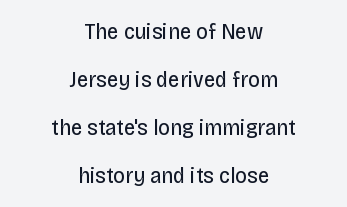
The image shows 23 px text type, upright; set centered, loose line spacing (2.08x), normal letter spacing, not underlined.
